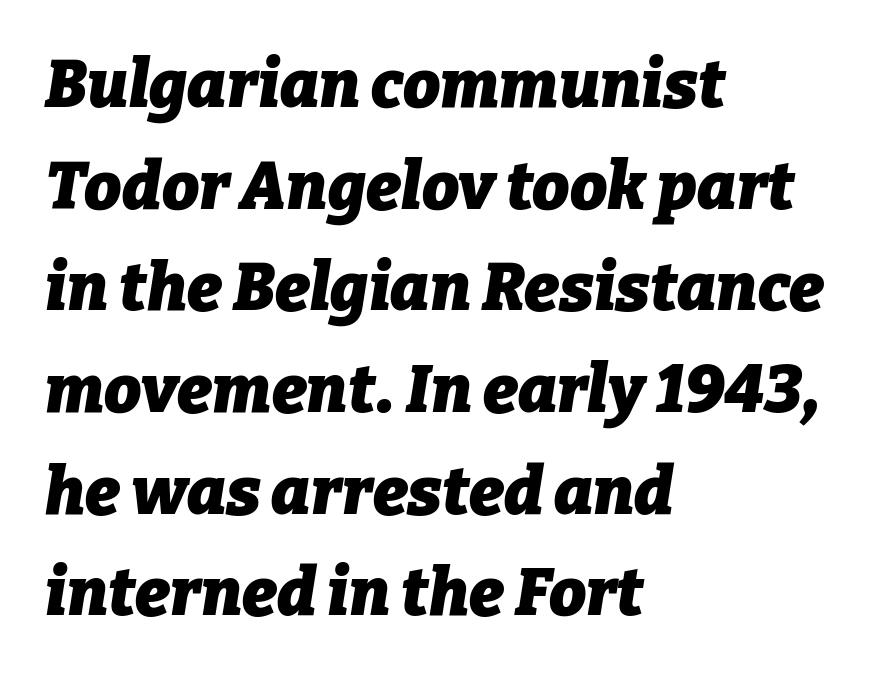
Weight: bold. Between one letter and the next there's only the usual sliver of space. Notice how the stems are inclined rather than vertical — that's the hallmark of italics. Visually the block forms a straight wall on the left and a jagged coastline on the right. Successive baselines arrive at the customary interval. This sample has the flowing, uneven cadence of proportional lettering.
